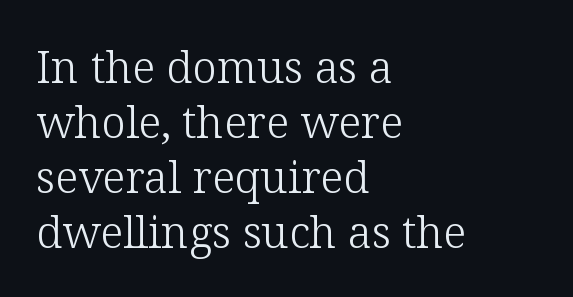
{"serif": "yes", "italic": "no", "bold": "no", "weight": "light", "width": "normal", "stroke_contrast": "low", "x_height": "medium", "monospaced": "no", "underline": "no", "align": "left", "line_spacing": "normal", "line_spacing_ratio": 1.25, "letter_spacing": "normal", "letter_spacing_em": 0.0, "glyph_px": 44}
